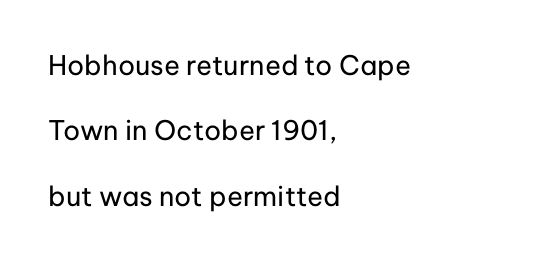
The image shows 27 px text type, upright; set left-aligned, loose line spacing (2.42x), normal letter spacing, not underlined.
